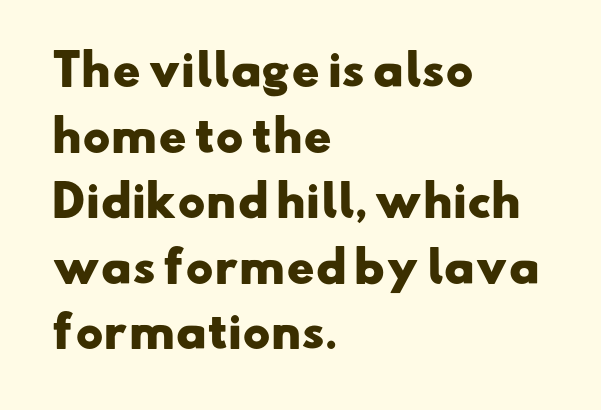
Q: Is the text bold? A: Yes.
Q: Is the typeface a serif or a sans-serif typeface? A: Sans-serif.
Q: Is the text underlined? A: No.
Q: How is the paragraph aligned? A: Left-aligned.
Q: Is the spacing between letters normal or unusually wide? A: Normal.
Q: Is the spacing between lines tight, normal or loose? A: Normal.
Q: Width (condensed, normal, or wide)? A: Wide.
Q: Stroke contrast? A: Low.
Q: x-height? A: Small.
Q: Monospaced? A: No.
